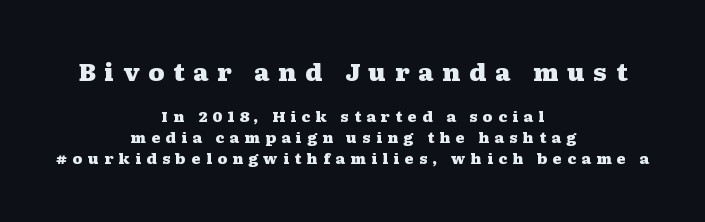
Q: Is the text bold? A: Yes.
Q: Is the text italic (slanted)? A: No, it is upright.
Q: Is the text underlined? A: No.
Q: How is the paragraph aligned? A: Centered.
Q: Is the spacing between letters normal or unusually wide? A: Unusually wide.
Q: Is the spacing between lines tight, normal or loose? A: Normal.
Q: Which block of text is set in a larger size, the first (top) or the second (bottom)? A: The first (top) one.
